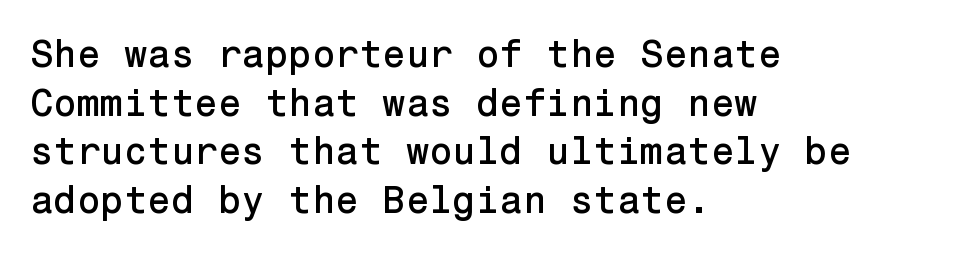
{"serif": "no", "italic": "no", "width": "normal", "stroke_contrast": "low", "x_height": "medium", "underline": "no", "align": "left", "line_spacing": "normal", "line_spacing_ratio": 1.28, "letter_spacing": "normal", "letter_spacing_em": 0.0, "glyph_px": 38}
